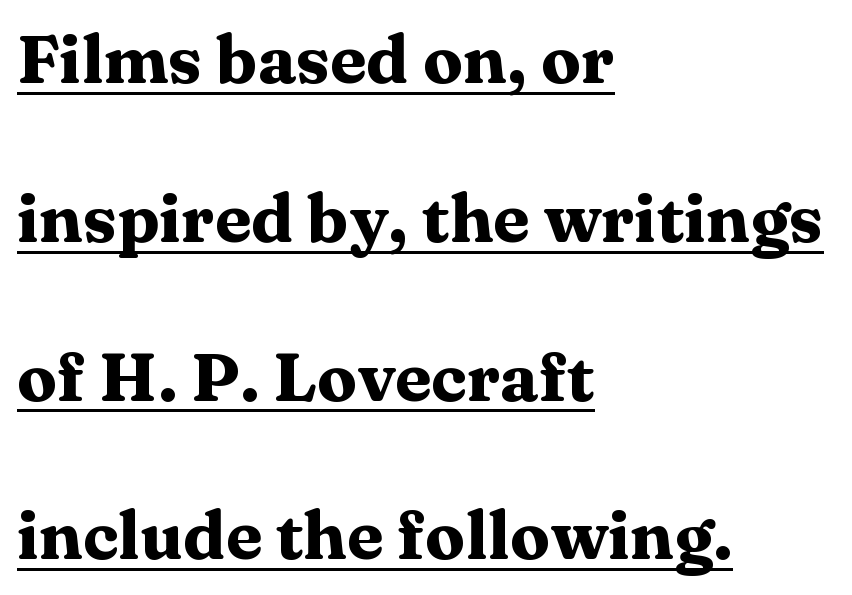
Q: Is the text bold? A: Yes.
Q: Is the text italic (slanted)? A: No, it is upright.
Q: Is the typeface a serif or a sans-serif typeface? A: Serif.
Q: Is the text underlined? A: Yes.
Q: How is the paragraph aligned? A: Left-aligned.
Q: Is the spacing between letters normal or unusually wide? A: Normal.
Q: Is the spacing between lines tight, normal or loose? A: Loose.
Q: Width (condensed, normal, or wide)? A: Wide.
Q: Stroke contrast? A: Medium.
Q: x-height? A: Medium.
Q: Monospaced? A: No.
